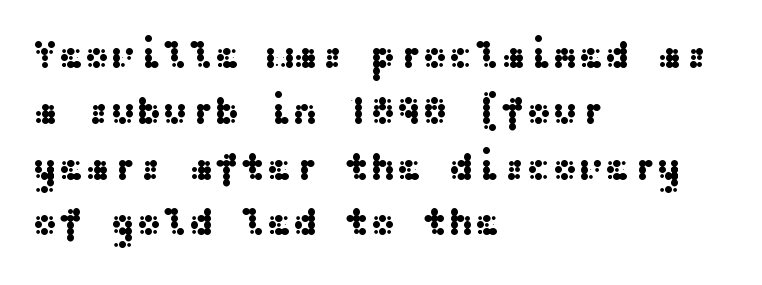
The image shows 39 px wide sans-serif type, upright; set left-aligned, normal line spacing (1.43x), normal letter spacing, not underlined; medium stroke contrast and a medium x-height.
